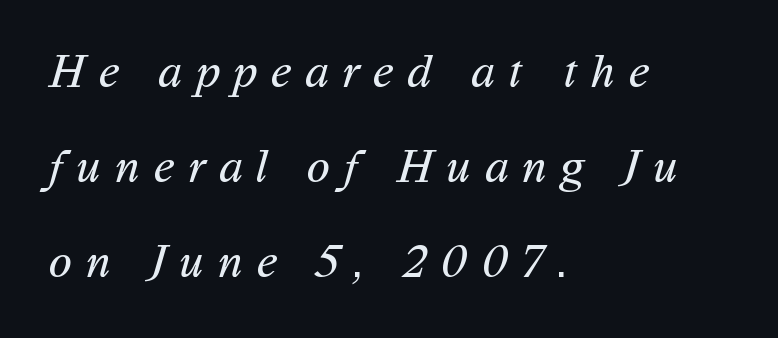
{"serif": "no", "bold": "no", "weight": "regular", "width": "normal", "stroke_contrast": "medium", "x_height": "medium", "monospaced": "no", "underline": "no", "align": "left", "line_spacing": "loose", "line_spacing_ratio": 1.98, "letter_spacing": "wide", "letter_spacing_em": 0.29, "glyph_px": 48}
